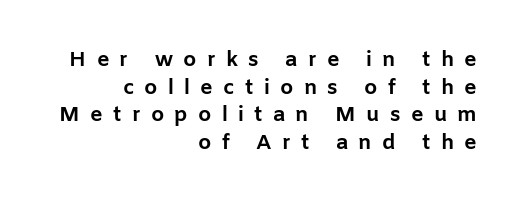
The image shows 21 px bold type, upright; set right-aligned, normal line spacing (1.32x), unusually wide letter spacing (+0.49 em), not underlined.
